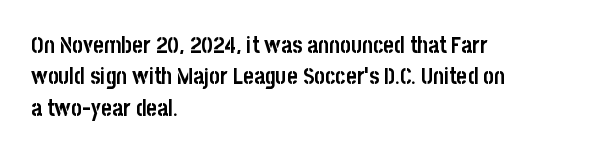
{"italic": "no", "bold": "yes", "underline": "no", "align": "left", "line_spacing": "normal", "line_spacing_ratio": 1.36, "letter_spacing": "normal", "letter_spacing_em": 0.0, "glyph_px": 23}
